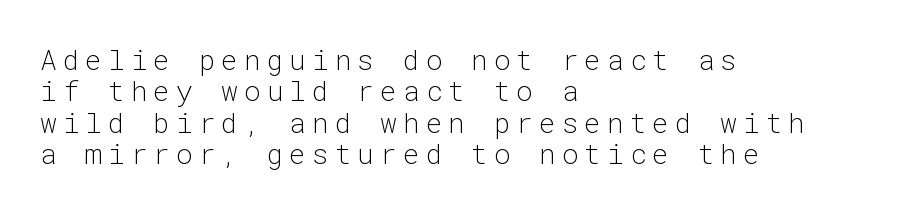
{"serif": "no", "italic": "no", "bold": "no", "weight": "light", "width": "normal", "stroke_contrast": "low", "x_height": "medium", "monospaced": "yes", "underline": "no", "align": "left", "line_spacing": "tight", "line_spacing_ratio": 1.12, "letter_spacing": "wide", "letter_spacing_em": 0.21, "glyph_px": 28}
